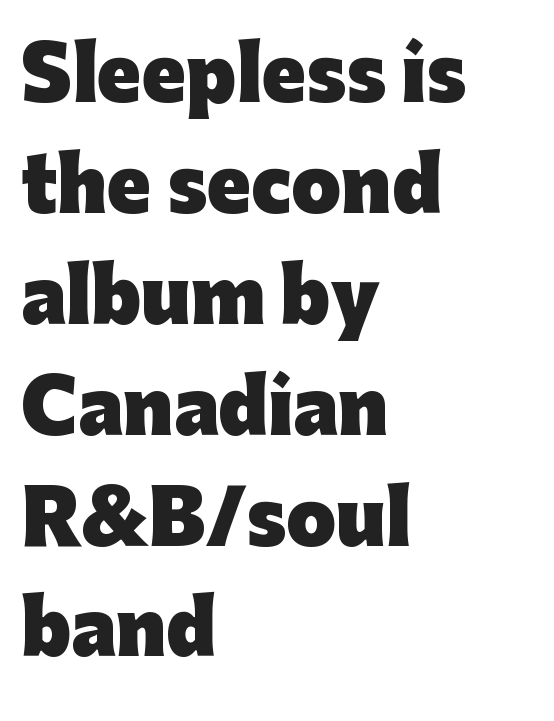
Rendered with straight, roman letterforms. Is this a sans? Yes — the strokes have no serifs. The area under the type is left untouched. A typesetter would call this leading conventional body-copy spacing. All the whitespace from short lines collects on the right. Spacing verdict: proportional, widths tailored to each character.
